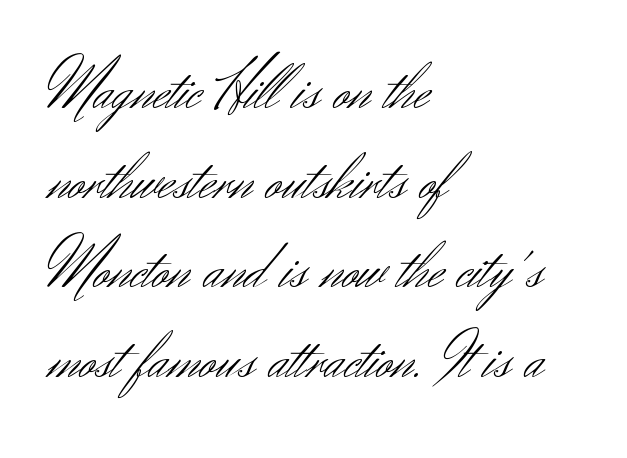
The image shows 65 px light sans-serif type; set left-aligned, normal line spacing (1.38x), normal letter spacing, not underlined; medium stroke contrast and a small x-height.
